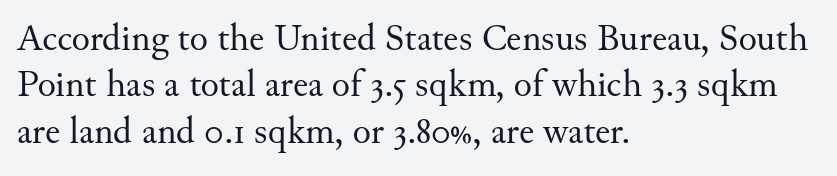
Q: Is the text bold? A: No.
Q: Is the text italic (slanted)? A: No, it is upright.
Q: Is the typeface a serif or a sans-serif typeface? A: Serif.
Q: Is the text underlined? A: No.
Q: How is the paragraph aligned? A: Left-aligned.
Q: Is the spacing between letters normal or unusually wide? A: Normal.
Q: Width (condensed, normal, or wide)? A: Normal.
Q: Stroke contrast? A: Medium.
Q: x-height? A: Small.
Q: Monospaced? A: No.
